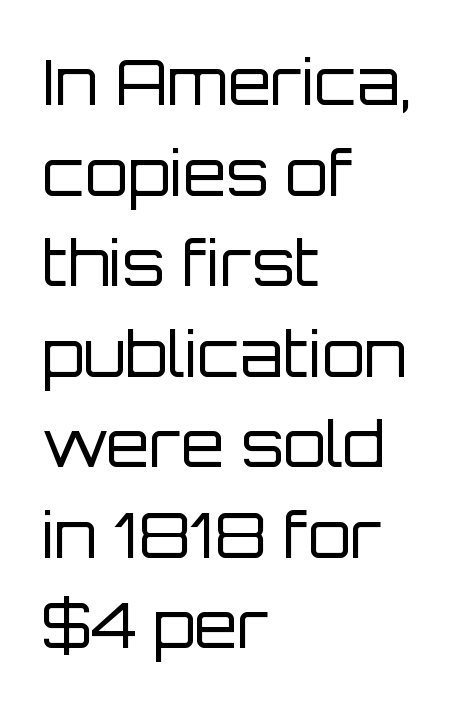
The image shows 62 px regular-weight sans-serif type, upright; set left-aligned, normal line spacing (1.46x), normal letter spacing, not underlined; low stroke contrast and a large x-height.
